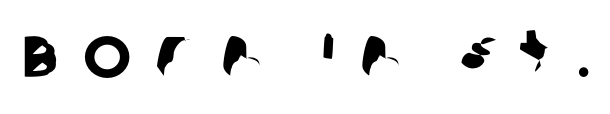
The passage shown has open, widely tracked lettering throughout. A typesetter would call this proportional, since set widths differ per character. The type family on display is of the sans-serif kind. Descenders hang freely into open space.
